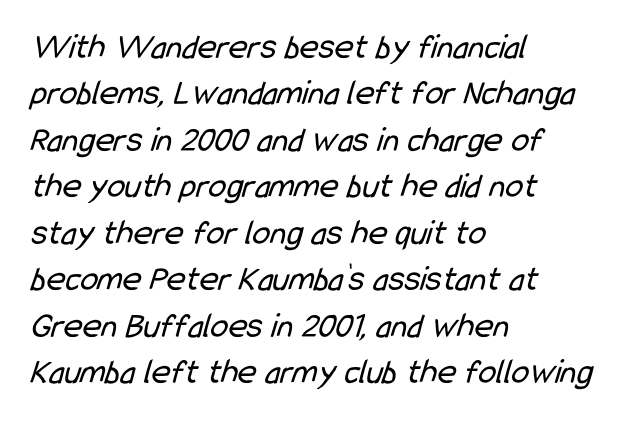
Note the varied advance widths — an 'i' is clearly narrower than an 'm'. Is this a heavy cut? Hardly; it is regular or lighter. Teacher's note: observe the even left margin — that is flush-left alignment. Underline: absent.
